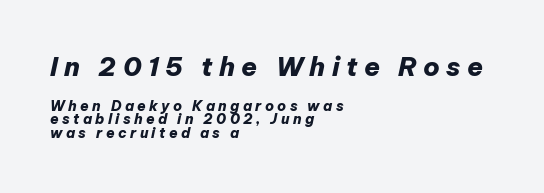
Q: Is the text bold? A: Yes.
Q: Is the text italic (slanted)? A: Yes, it leans right by about 12 degrees.
Q: Is the text underlined? A: No.
Q: How is the paragraph aligned? A: Left-aligned.
Q: Is the spacing between letters normal or unusually wide? A: Unusually wide.
Q: Is the spacing between lines tight, normal or loose? A: Tight.
Q: Which block of text is set in a larger size, the first (top) or the second (bottom)? A: The first (top) one.
